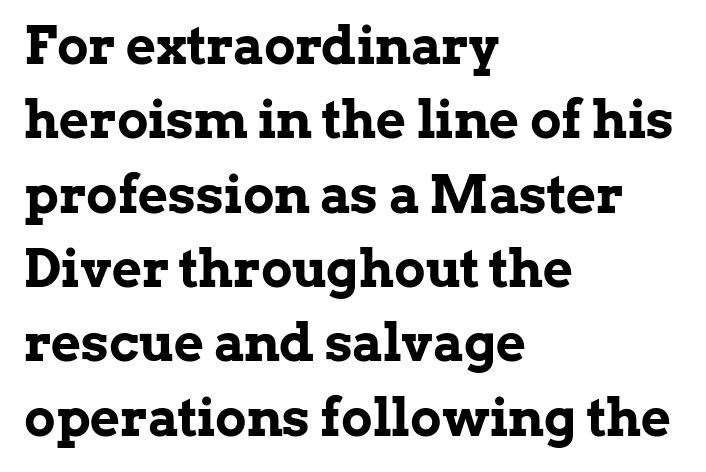
{"serif": "yes", "italic": "no", "bold": "yes", "weight": "bold", "width": "normal", "stroke_contrast": "low", "x_height": "medium", "monospaced": "no", "underline": "no", "align": "left", "line_spacing": "normal", "line_spacing_ratio": 1.43, "letter_spacing": "normal", "letter_spacing_em": 0.0, "glyph_px": 52}
